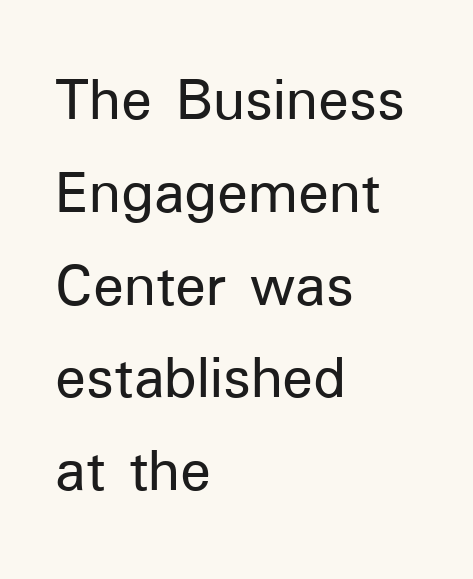
Between one letter and the next there's only the usual sliver of space. Every character sits straight up, as roman type does. The rag falls on the right side of this text block. Check under the words: just untouched page.
